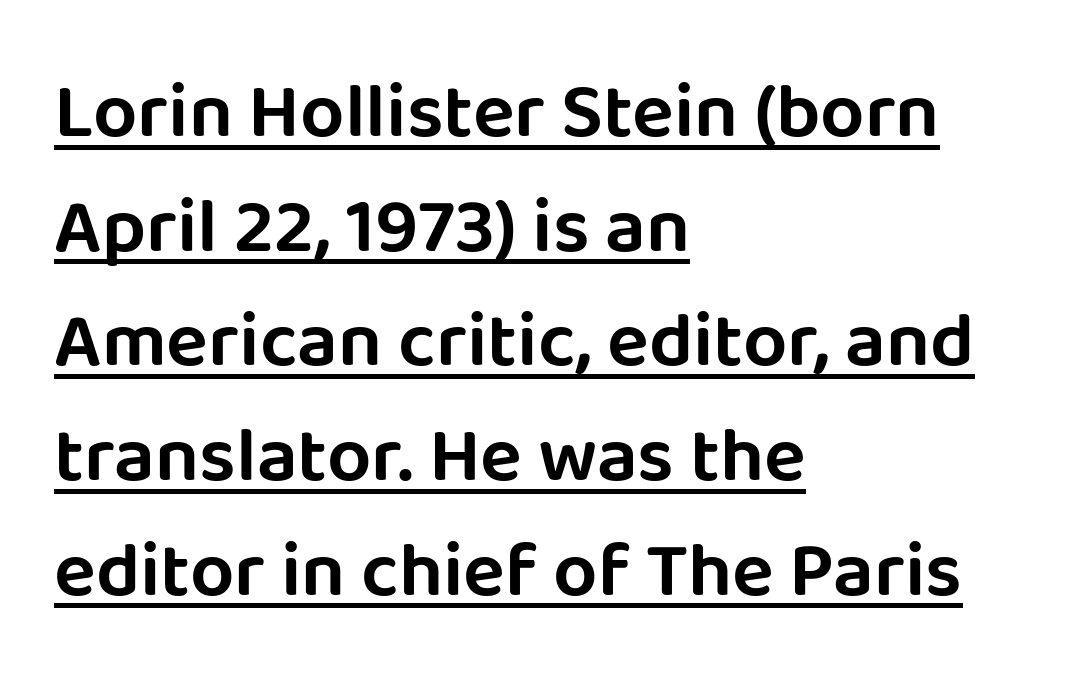
Q: Is the text italic (slanted)? A: No, it is upright.
Q: Is the typeface a serif or a sans-serif typeface? A: Sans-serif.
Q: Is the text underlined? A: Yes.
Q: How is the paragraph aligned? A: Left-aligned.
Q: Is the spacing between letters normal or unusually wide? A: Normal.
Q: Is the spacing between lines tight, normal or loose? A: Normal.
Q: Width (condensed, normal, or wide)? A: Normal.
Q: Stroke contrast? A: Low.
Q: x-height? A: Large.
Q: Monospaced? A: No.
